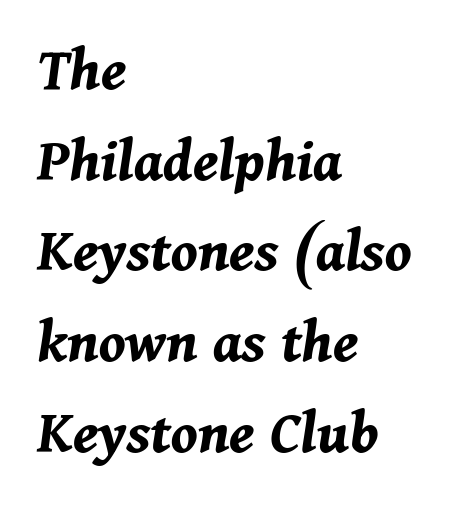
The image shows 63 px bold type, italic (leaning right); set left-aligned, normal line spacing (1.44x), normal letter spacing, not underlined; medium stroke contrast and a medium x-height.
